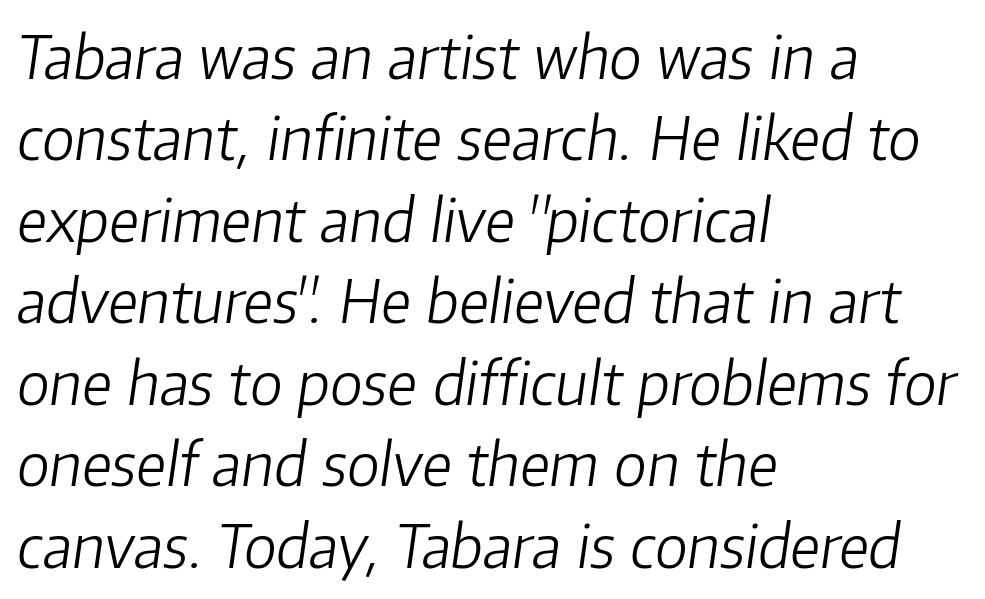
The image shows 59 px light type, italic (leaning right); set left-aligned, normal line spacing (1.38x), normal letter spacing, not underlined; low stroke contrast and a medium x-height.
